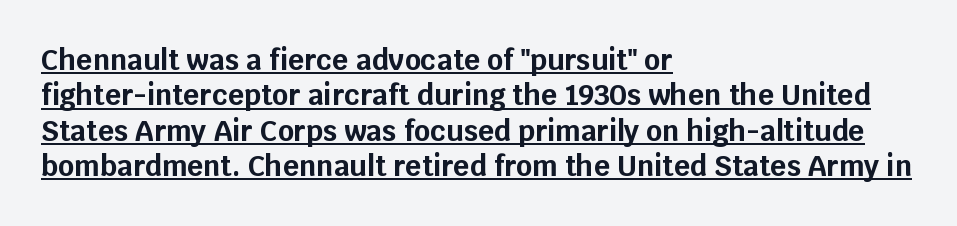
{"serif": "no", "italic": "no", "bold": "yes", "weight": "bold", "width": "normal", "stroke_contrast": "low", "x_height": "large", "monospaced": "no", "underline": "yes", "align": "left", "line_spacing": "normal", "line_spacing_ratio": 1.26, "letter_spacing": "normal", "letter_spacing_em": 0.0, "glyph_px": 28}
